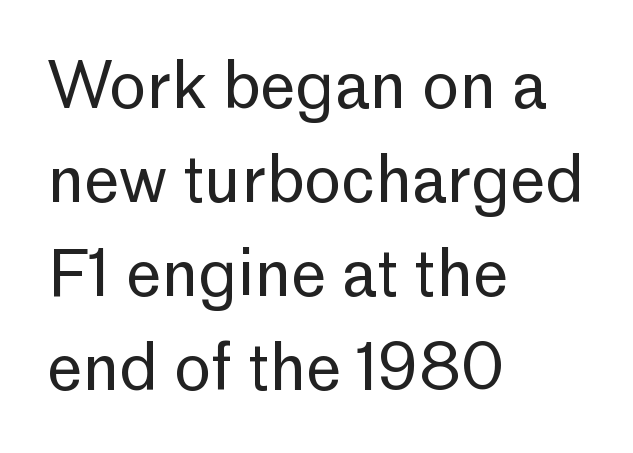
The image shows 63 px regular-weight sans-serif type, upright; set left-aligned, normal line spacing (1.49x), normal letter spacing, not underlined; low stroke contrast and a medium x-height.
